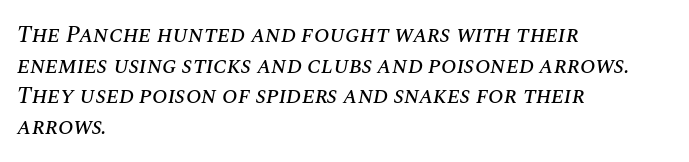
{"italic": "yes", "lean": "right", "slant_degrees": 10, "underline": "no", "align": "left", "line_spacing": "normal", "line_spacing_ratio": 1.33, "letter_spacing": "normal", "letter_spacing_em": 0.0, "glyph_px": 23}
